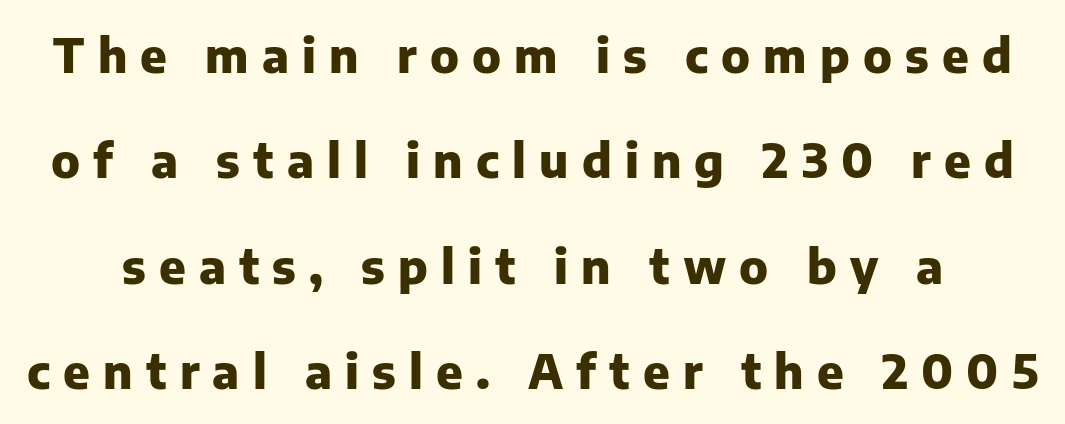
{"serif": "no", "italic": "no", "bold": "yes", "weight": "heavy", "width": "normal", "stroke_contrast": "low", "x_height": "medium", "monospaced": "no", "underline": "no", "line_spacing": "loose", "line_spacing_ratio": 2.24, "letter_spacing": "wide", "letter_spacing_em": 0.28, "glyph_px": 47}
